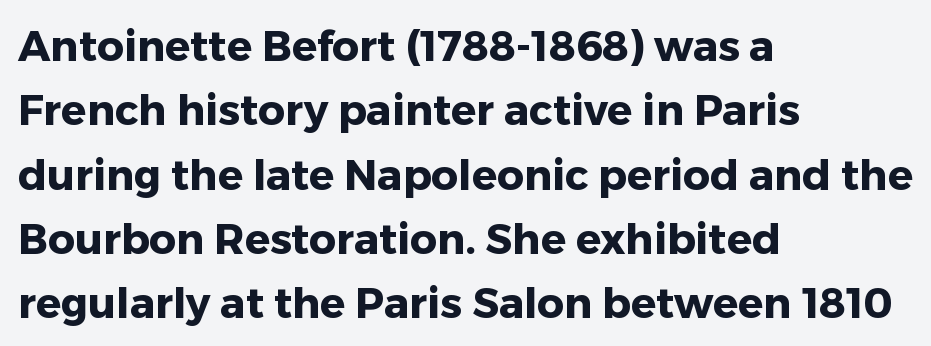
The image shows 42 px heavy sans-serif type, upright; set left-aligned, normal line spacing (1.53x), normal letter spacing, not underlined; low stroke contrast and a medium x-height.
